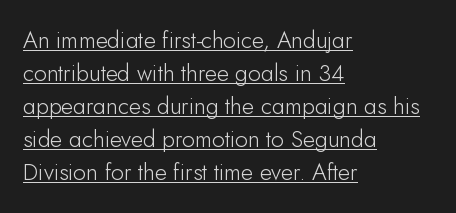
Q: Is the text bold? A: No.
Q: Is the text italic (slanted)? A: No, it is upright.
Q: Is the text underlined? A: Yes.
Q: How is the paragraph aligned? A: Left-aligned.
Q: Is the spacing between letters normal or unusually wide? A: Normal.
Q: Is the spacing between lines tight, normal or loose? A: Normal.
